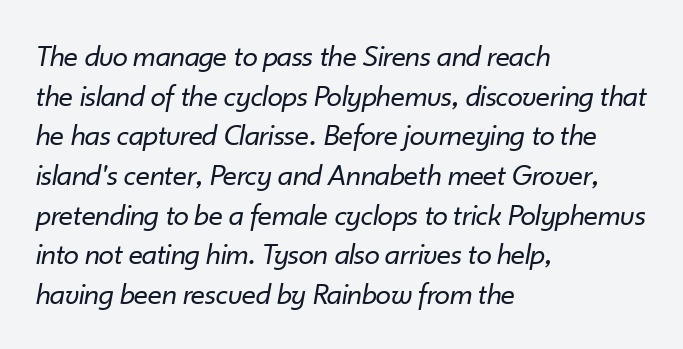
Q: Is the text bold? A: No.
Q: Is the text italic (slanted)? A: Yes, it leans right by about 10 degrees.
Q: Is the text underlined? A: No.
Q: How is the paragraph aligned? A: Left-aligned.
Q: Is the spacing between letters normal or unusually wide? A: Normal.
Q: Is the spacing between lines tight, normal or loose? A: Normal.
Q: Width (condensed, normal, or wide)? A: Normal.
Q: Stroke contrast? A: Low.
Q: x-height? A: Small.
Q: Monospaced? A: No.
